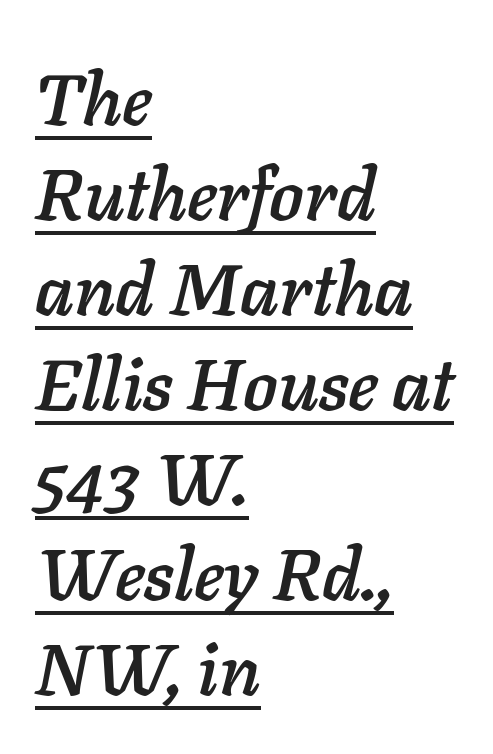
Every character sits at an angle, as italics do. The text block is weighted toward the left margin, trailing off unevenly rightward. The typesetter has applied underlining to the passage shown. This sample keeps an unexceptional amount of space between lines. The letters advance in unequal steps, a hallmark of proportional type. Short note: letters normally spaced.
